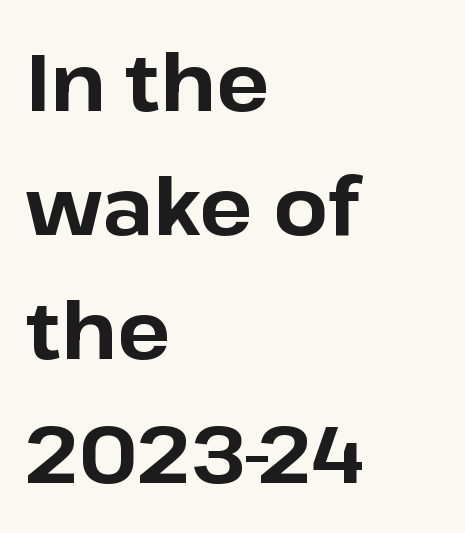
Students, this is bold: see how much ink each stroke carries. Short note: letters normally spaced. The rendering uses natural spacing where letterforms have individual widths. In terms of leading, this rendering sits right in the middle. The font family rendered here belongs to the sans-serif group. The typography opts for an upright posture over an oblique one.
